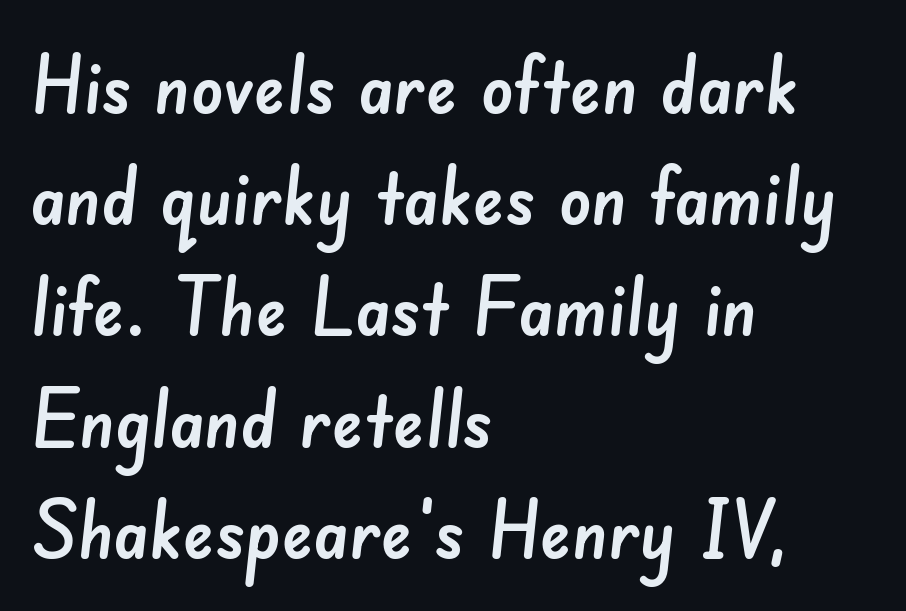
{"serif": "no", "width": "normal", "stroke_contrast": "low", "x_height": "small", "monospaced": "no", "underline": "no", "align": "left", "line_spacing": "normal", "line_spacing_ratio": 1.39, "letter_spacing": "normal", "letter_spacing_em": 0.0, "glyph_px": 80}
